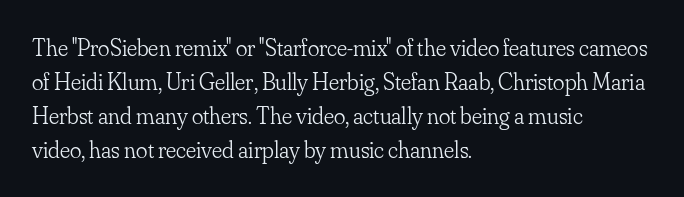
{"italic": "no", "bold": "no", "underline": "no", "align": "left", "line_spacing": "normal", "line_spacing_ratio": 1.41, "letter_spacing": "normal", "letter_spacing_em": 0.0, "glyph_px": 24}
